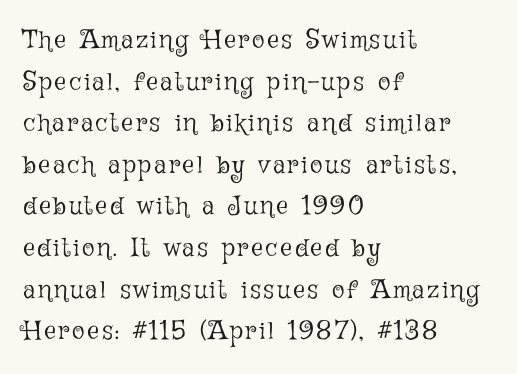
{"italic": "no", "bold": "no", "underline": "no", "align": "left", "line_spacing": "normal", "line_spacing_ratio": 1.6, "glyph_px": 26}
